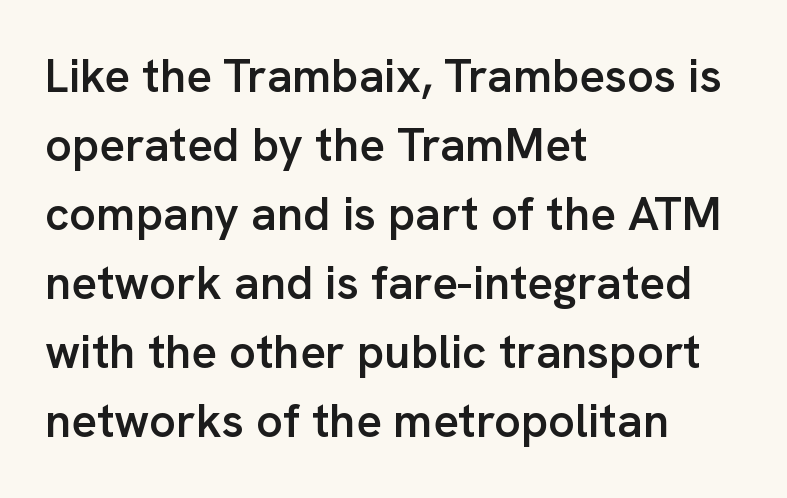
Tall strokes in this sample are plumb rather than angled. Regarding serifs, this sample does without them. The horizontal fit of the characters is conventional and even. Any mark beneath the type? The region is blank. The lines sit at an ordinary, default distance from one another.
